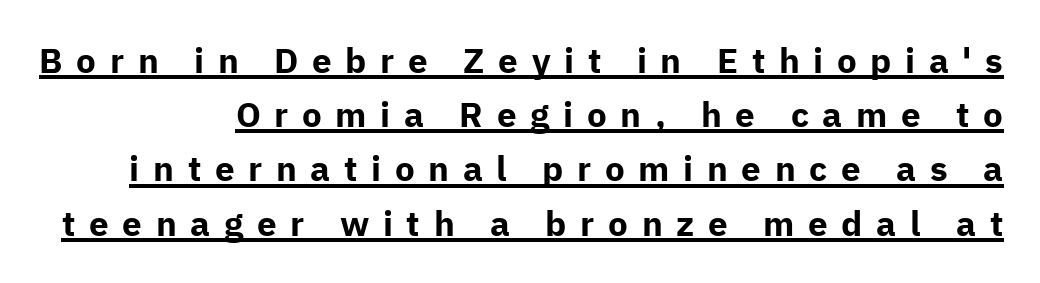
{"serif": "no", "italic": "no", "bold": "yes", "weight": "bold", "width": "normal", "stroke_contrast": "low", "x_height": "medium", "monospaced": "no", "underline": "yes", "line_spacing": "normal", "line_spacing_ratio": 1.55, "letter_spacing": "wide", "letter_spacing_em": 0.39, "glyph_px": 35}
